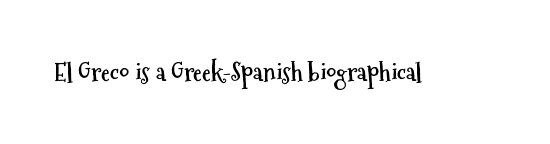
The image shows 25 px bold type, upright; set normal letter spacing, not underlined.
